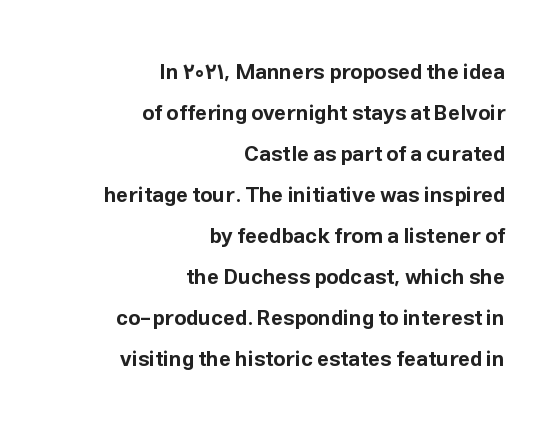
Q: Is the text bold? A: Yes.
Q: Is the text italic (slanted)? A: No, it is upright.
Q: Is the text underlined? A: No.
Q: How is the paragraph aligned? A: Right-aligned.
Q: Is the spacing between letters normal or unusually wide? A: Normal.
Q: Is the spacing between lines tight, normal or loose? A: Loose.
